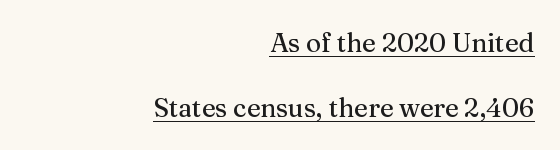
{"italic": "no", "underline": "yes", "align": "right", "line_spacing": "loose", "line_spacing_ratio": 2.49, "letter_spacing": "normal", "letter_spacing_em": 0.0, "glyph_px": 26}
